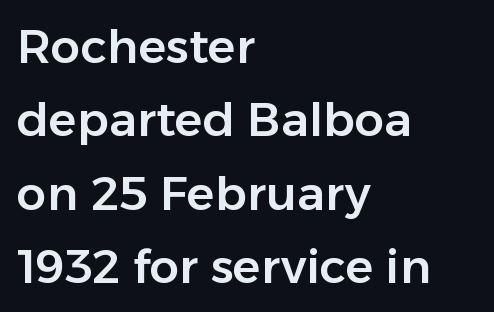
The image shows 47 px sans-serif type, upright; set left-aligned, normal line spacing (1.56x), normal letter spacing, not underlined; low stroke contrast and a medium x-height.
